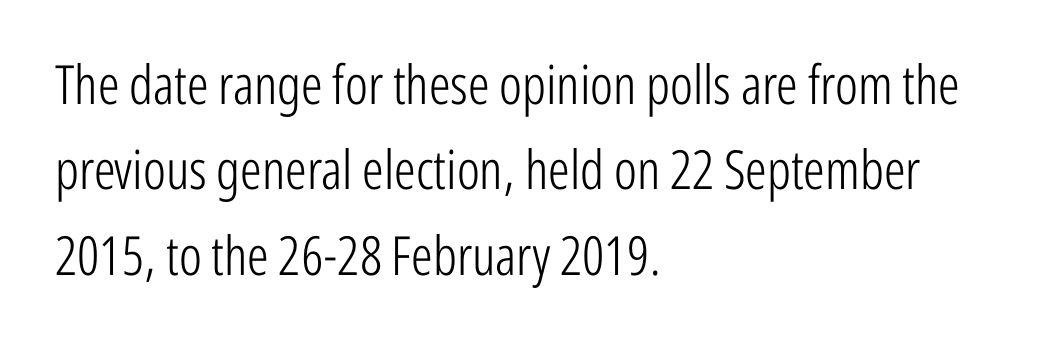
Each letter keeps its own natural width here, so spacing adapts to shape. This rendering uses left alignment, leaving the right contour irregular. The typeface has the unassuming heft of standard copy or less. Does the leading feel generous? No, just average. The specimen omits any rule beneath the text block's lines.
